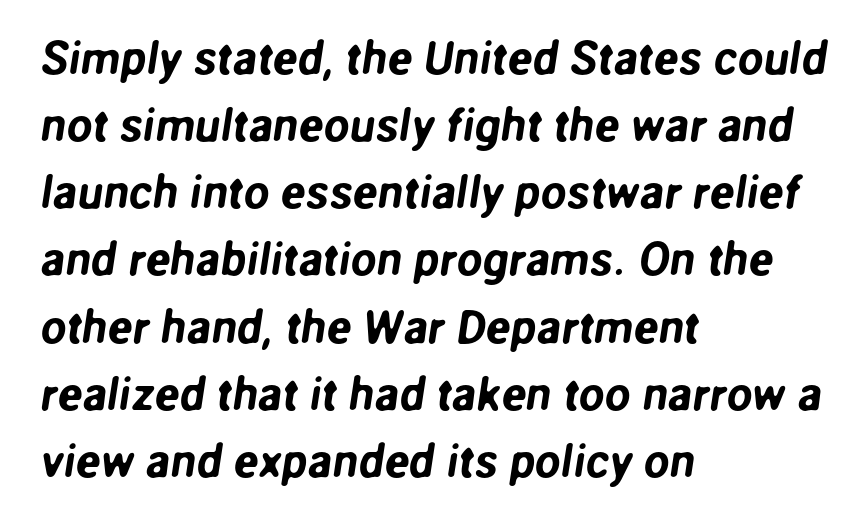
{"serif": "no", "width": "normal", "stroke_contrast": "low", "x_height": "medium", "monospaced": "no", "underline": "no", "align": "left", "line_spacing": "normal", "line_spacing_ratio": 1.46, "letter_spacing": "normal", "letter_spacing_em": 0.0, "glyph_px": 46}
